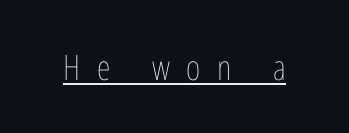
{"italic": "no", "bold": "no", "weight": "thin", "width": "condensed", "stroke_contrast": "low", "x_height": "medium", "monospaced": "no", "underline": "yes", "letter_spacing": "wide", "letter_spacing_em": 0.47, "glyph_px": 35}
